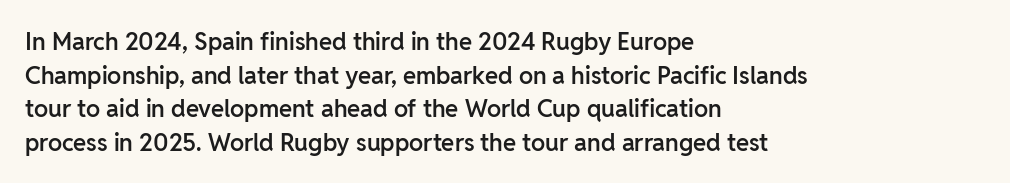
Tall strokes in this sample are plumb rather than angled. Honestly, the letter spacing is just normal — you wouldn't notice it. The foot of each line stays bare and open. The passage shown is semibold, sitting just below true bold. The space between consecutive lines is moderate.
